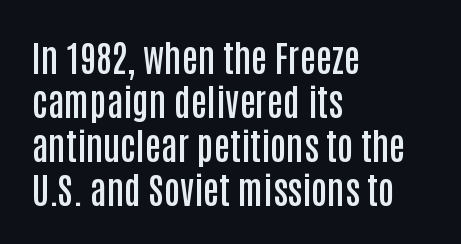
{"serif": "no", "italic": "no", "bold": "semi", "weight": "semibold", "width": "condensed", "stroke_contrast": "low", "x_height": "large", "monospaced": "no", "underline": "no", "align": "left", "line_spacing_ratio": 1.22, "letter_spacing": "normal", "letter_spacing_em": 0.0, "glyph_px": 36}
